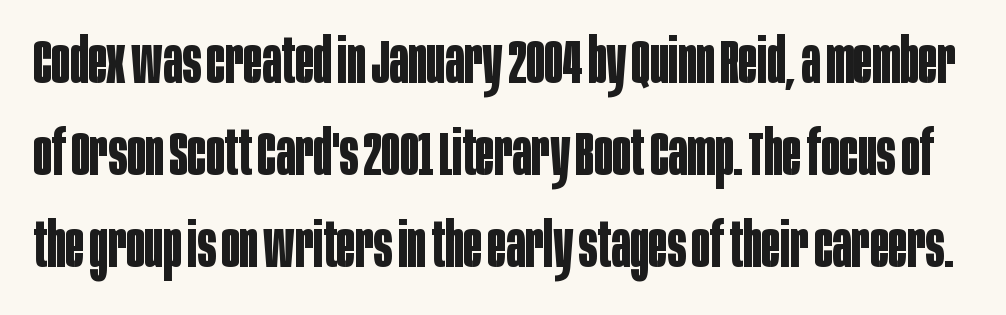
Q: Is the text bold? A: Yes.
Q: Is the text italic (slanted)? A: No, it is upright.
Q: Is the typeface a serif or a sans-serif typeface? A: Sans-serif.
Q: Is the text underlined? A: No.
Q: Is the spacing between letters normal or unusually wide? A: Normal.
Q: Is the spacing between lines tight, normal or loose? A: Normal.
Q: Width (condensed, normal, or wide)? A: Condensed.
Q: Stroke contrast? A: Low.
Q: x-height? A: Large.
Q: Monospaced? A: No.
